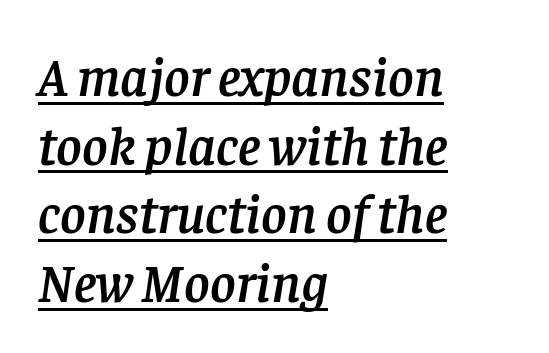
The image shows 55 px serif type, italic (leaning right); set left-aligned, normal line spacing (1.25x), normal letter spacing, underlined; low stroke contrast and a large x-height.
